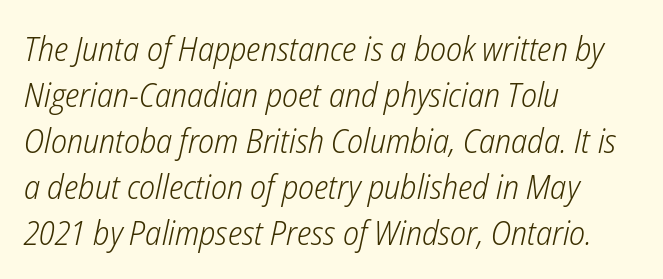
The image shows 34 px light, condensed type, italic (leaning right); set left-aligned, normal line spacing (1.35x), normal letter spacing, not underlined; low stroke contrast and a medium x-height.
